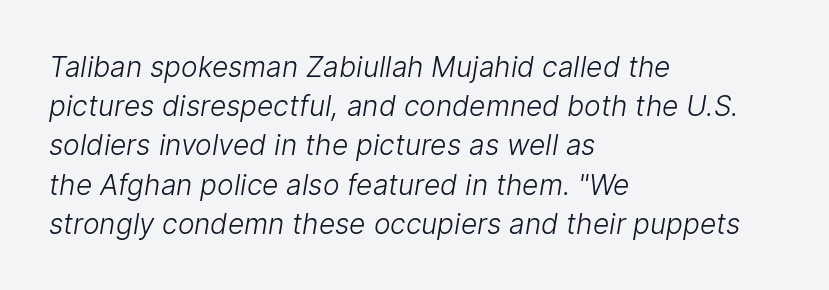
Q: Is the text bold? A: No.
Q: Is the typeface a serif or a sans-serif typeface? A: Sans-serif.
Q: Is the text underlined? A: No.
Q: How is the paragraph aligned? A: Left-aligned.
Q: Is the spacing between letters normal or unusually wide? A: Normal.
Q: Is the spacing between lines tight, normal or loose? A: Normal.
Q: Width (condensed, normal, or wide)? A: Normal.
Q: Stroke contrast? A: Low.
Q: x-height? A: Medium.
Q: Monospaced? A: No.
